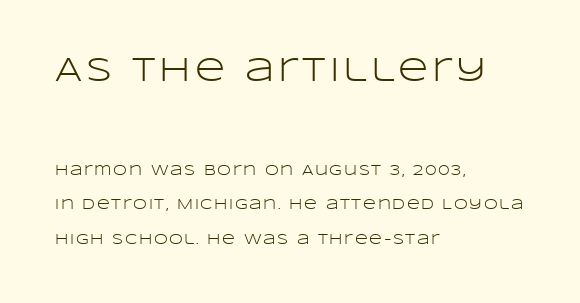
{"serif": "no", "italic": "no", "bold": "no", "weight": "light", "width": "wide", "stroke_contrast": "low", "x_height": "large", "monospaced": "no", "underline": "no", "align": "left", "line_spacing": "loose", "line_spacing_ratio": 2.49, "larger_block": "first", "size_ratio": 2.36, "glyph_px": 33}
